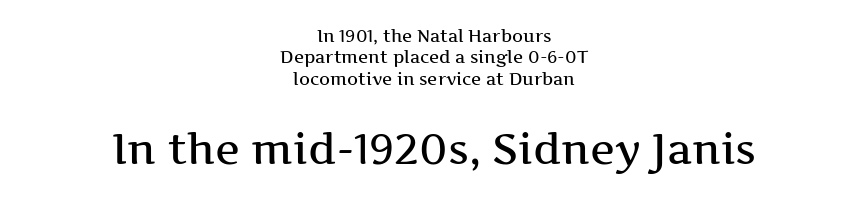
Q: Is the text italic (slanted)? A: No, it is upright.
Q: Is the typeface a serif or a sans-serif typeface? A: Serif.
Q: Is the text underlined? A: No.
Q: How is the paragraph aligned? A: Centered.
Q: Is the spacing between letters normal or unusually wide? A: Normal.
Q: Is the spacing between lines tight, normal or loose? A: Normal.
Q: Which block of text is set in a larger size, the first (top) or the second (bottom)? A: The second (bottom) one.
Q: Width (condensed, normal, or wide)? A: Wide.
Q: Stroke contrast? A: Medium.
Q: x-height? A: Medium.
Q: Monospaced? A: No.
